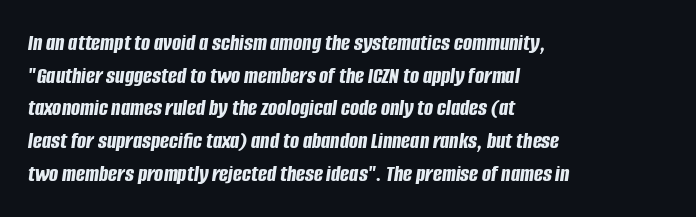
Q: Is the text bold? A: Yes.
Q: Is the text italic (slanted)? A: Yes, it leans right by about 8 degrees.
Q: Is the text underlined? A: No.
Q: How is the paragraph aligned? A: Left-aligned.
Q: Is the spacing between letters normal or unusually wide? A: Normal.
Q: Is the spacing between lines tight, normal or loose? A: Normal.
